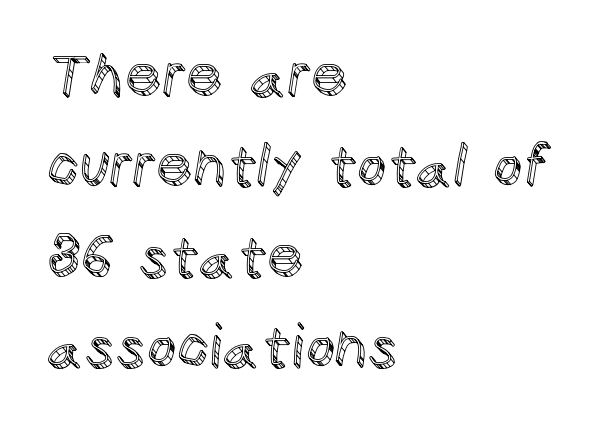
{"width": "normal", "x_height": "large", "monospaced": "no", "underline": "no", "align": "left", "line_spacing": "normal", "line_spacing_ratio": 1.56, "letter_spacing": "normal", "letter_spacing_em": 0.0, "glyph_px": 58}
